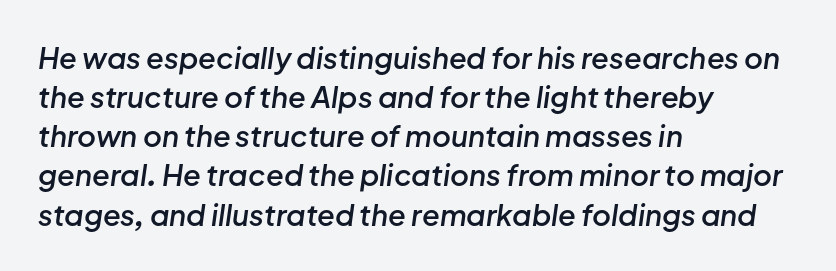
Q: Is the text bold? A: Semi-bold.
Q: Is the text italic (slanted)? A: Yes, it leans right by about 8 degrees.
Q: Is the text underlined? A: No.
Q: How is the paragraph aligned? A: Left-aligned.
Q: Is the spacing between letters normal or unusually wide? A: Normal.
Q: Is the spacing between lines tight, normal or loose? A: Normal.
Q: Width (condensed, normal, or wide)? A: Normal.
Q: Stroke contrast? A: Low.
Q: x-height? A: Medium.
Q: Monospaced? A: No.
